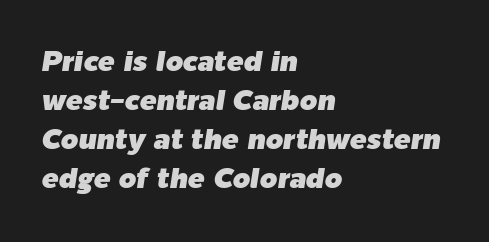
The image shows 28 px text type, italic (leaning right); set left-aligned, normal line spacing (1.39x), normal letter spacing, not underlined; low stroke contrast and a medium x-height.
